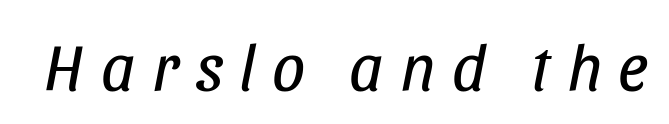
The image shows 66 px regular-weight, condensed type, italic (leaning right); set unusually wide letter spacing (+0.25 em), not underlined; low stroke contrast and a large x-height.
